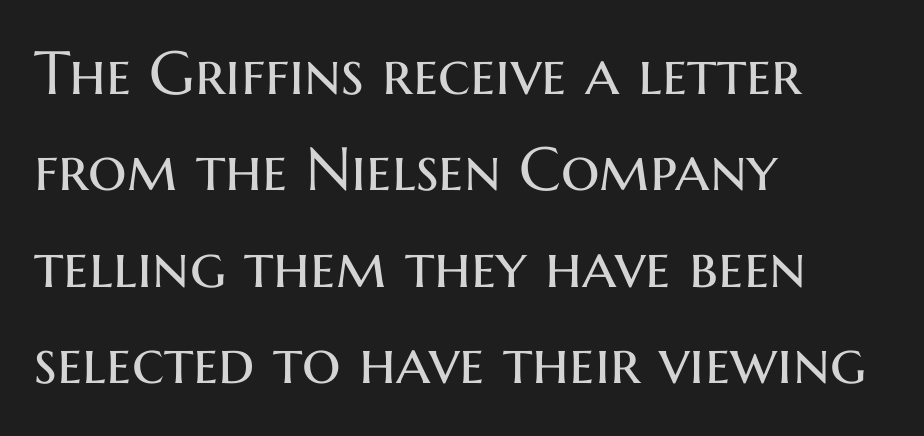
You could call the tracking neutral — neither tight nor loose. Here the designer chose a conventional face with non-uniform glyph widths. Is the block centered? No — it sits flush against the left margin. The passage shown is not underscored anywhere.
